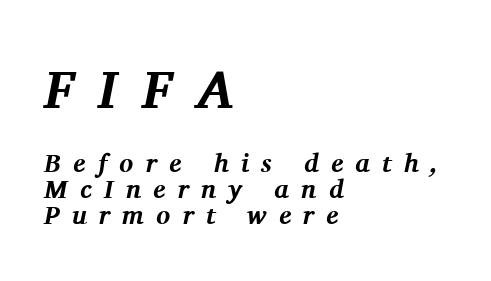
{"serif": "yes", "italic": "yes", "lean": "right", "slant_degrees": 11, "bold": "yes", "weight": "bold", "width": "normal", "stroke_contrast": "medium", "x_height": "medium", "monospaced": "no", "underline": "no", "align": "left", "line_spacing": "tight", "line_spacing_ratio": 1.01, "letter_spacing": "wide", "letter_spacing_em": 0.47, "larger_block": "first", "size_ratio": 2.04, "glyph_px": 53}
